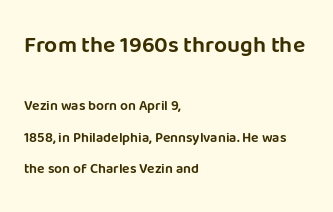
{"italic": "no", "underline": "no", "align": "left", "line_spacing": "loose", "line_spacing_ratio": 2.22, "letter_spacing": "normal", "letter_spacing_em": 0.0, "larger_block": "first", "size_ratio": 1.64, "glyph_px": 23}
